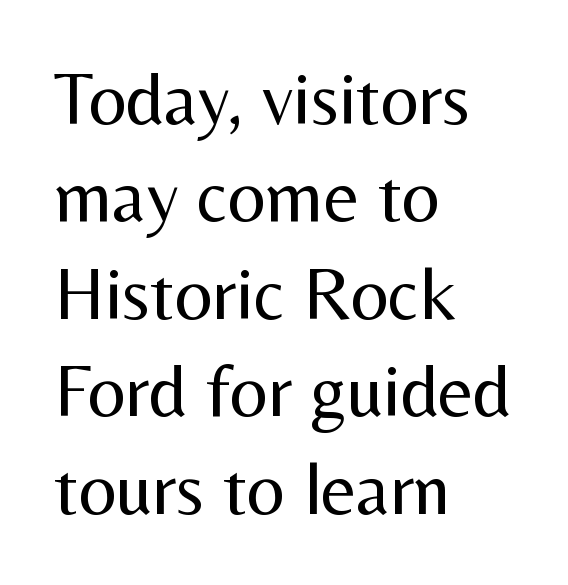
The image shows 75 px regular-weight sans-serif type, upright; set left-aligned, normal line spacing (1.3x), normal letter spacing, not underlined; medium stroke contrast and a medium x-height.
